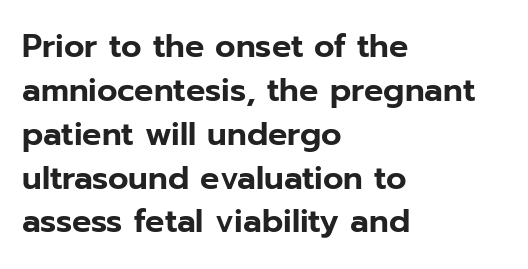
The image shows 32 px sans-serif type, upright; set left-aligned, normal line spacing (1.37x), normal letter spacing, not underlined; low stroke contrast and a medium x-height.
